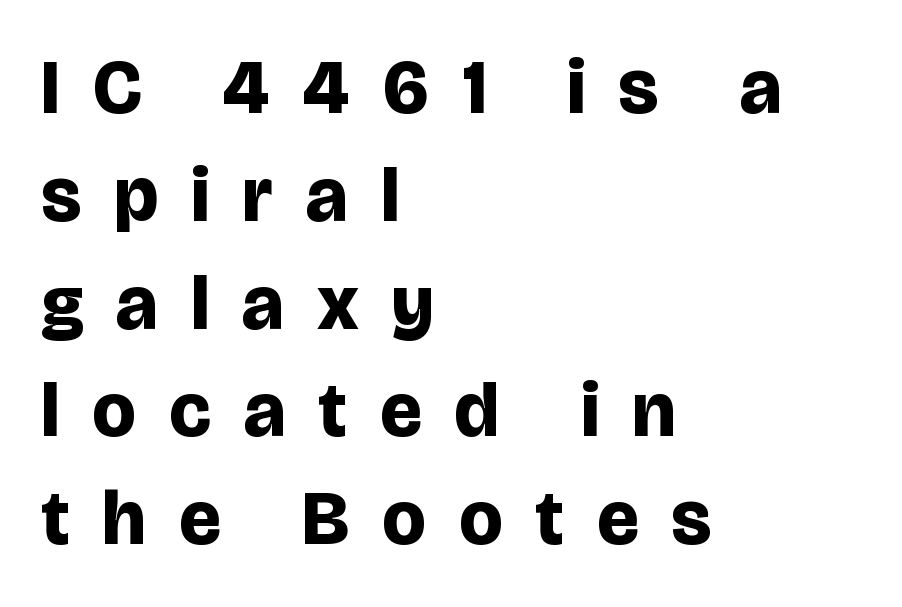
Pretty heavy lettering here — definitely bold. One glance says typical: line gaps are just what's usual. Spacing verdict: proportional, widths tailored to each character. Every row of glyphs begins at an identical x-position on the left. The characters display no serif detailing; their extremities are plain. Here the glyphs are tracked loosely, breaking word shapes into spaced letters.
